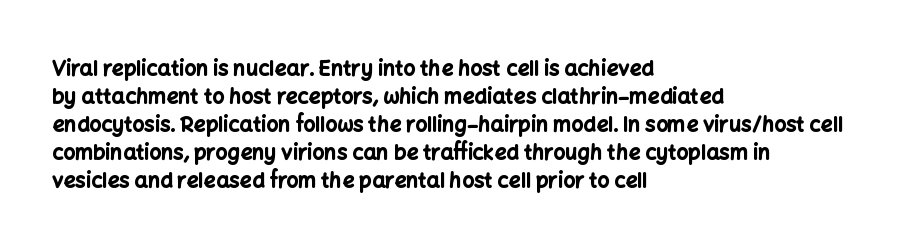
The image shows 21 px bold type, upright; set left-aligned, normal line spacing (1.33x), normal letter spacing, not underlined.
